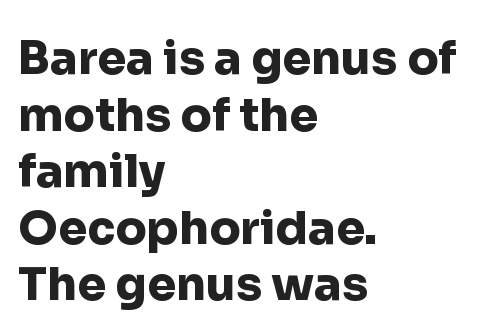
The image shows 46 px heavy sans-serif type, upright; set left-aligned, line spacing 1.23x, normal letter spacing, not underlined; low stroke contrast and a medium x-height.
